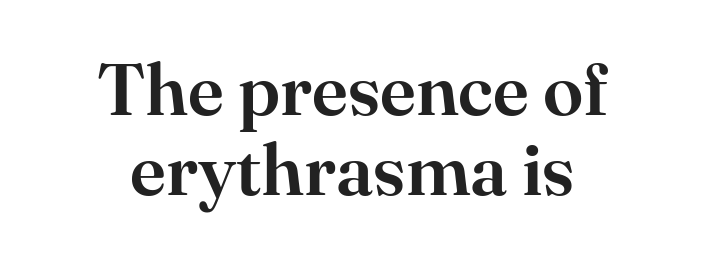
The image shows 73 px serif type, upright; set centered, tight line spacing (1.1x), normal letter spacing, not underlined; high stroke contrast and a small x-height.
